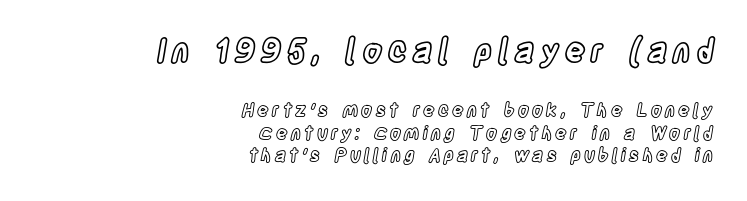
The image shows 32 px condensed type; set right-aligned, normal line spacing (1.26x), not underlined; the first (top) block is 1.78x larger; a large x-height.
